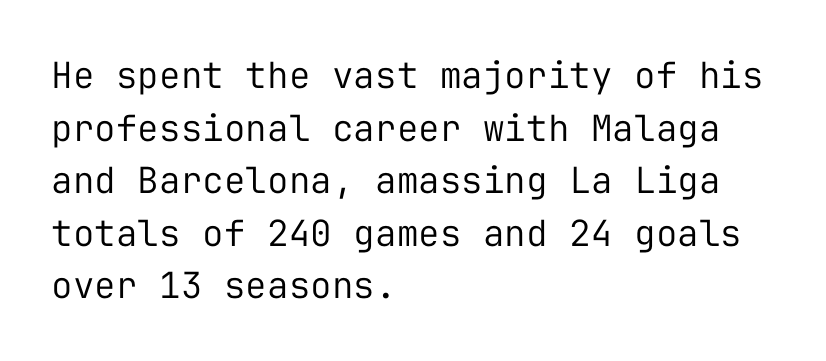
The image shows 36 px regular-weight sans-serif type, upright, monospaced; set left-aligned, normal line spacing (1.46x), normal letter spacing, not underlined; low stroke contrast and a medium x-height.
